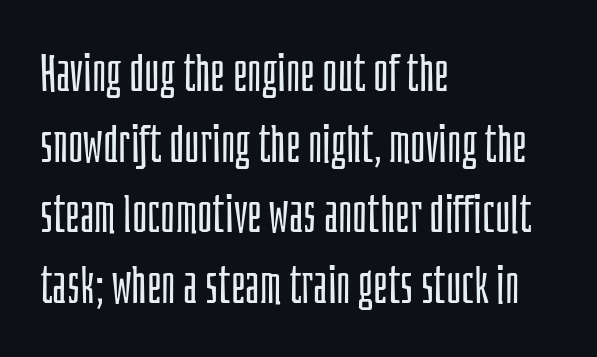
Caption: face not bold, strokes unweighted. Nothing sits at the stroke ends, so this counts as sans-serif. Leading: standard. When letters stand straight like this, we call the style roman or upright. Typeset ragged right — the left edge is the straight one. Is the letter spacing exaggerated? No — it looks like the ordinary default.
